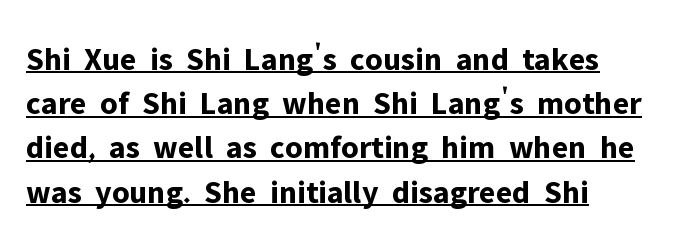
{"serif": "no", "italic": "no", "bold": "yes", "weight": "bold", "width": "normal", "stroke_contrast": "low", "x_height": "medium", "monospaced": "no", "underline": "yes", "line_spacing": "normal", "line_spacing_ratio": 1.34, "letter_spacing": "normal", "letter_spacing_em": 0.0, "glyph_px": 33}
